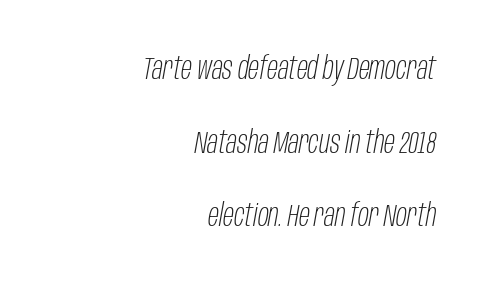
{"italic": "yes", "lean": "right", "slant_degrees": 10, "bold": "no", "weight": "light", "width": "condensed", "stroke_contrast": "low", "x_height": "large", "monospaced": "no", "underline": "no", "align": "right", "line_spacing": "loose", "line_spacing_ratio": 2.3, "letter_spacing": "normal", "letter_spacing_em": 0.0, "glyph_px": 32}
